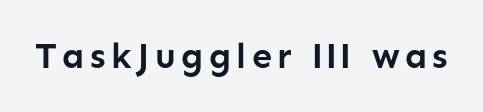
{"serif": "no", "italic": "no", "bold": "yes", "weight": "semibold", "width": "normal", "stroke_contrast": "low", "x_height": "medium", "monospaced": "no", "underline": "no", "glyph_px": 36}
